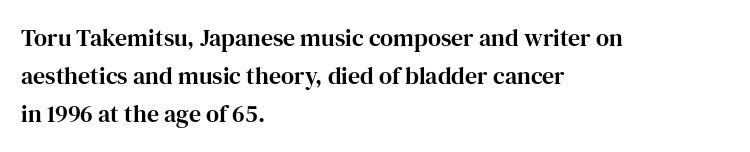
The specimen omits any rule beneath the text block's lines. Alignment: flush left. Italic? Not at all — the glyphs are vertical. The lines sit at an ordinary, default distance from one another. You could call the tracking neutral — neither tight nor loose.
